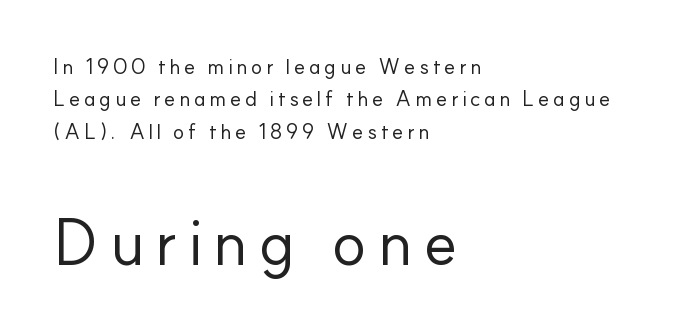
{"serif": "no", "italic": "no", "bold": "no", "weight": "regular", "width": "normal", "stroke_contrast": "low", "x_height": "small", "monospaced": "no", "underline": "no", "align": "left", "line_spacing": "normal", "line_spacing_ratio": 1.54, "larger_block": "second", "size_ratio": 3.05, "glyph_px": 64}
